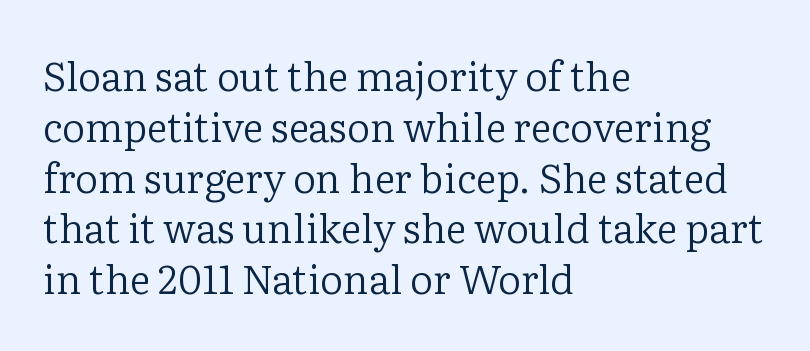
{"serif": "yes", "italic": "no", "bold": "no", "weight": "regular", "width": "normal", "stroke_contrast": "low", "x_height": "medium", "monospaced": "no", "underline": "no", "align": "left", "line_spacing": "normal", "line_spacing_ratio": 1.27, "letter_spacing": "normal", "letter_spacing_em": 0.0, "glyph_px": 40}
